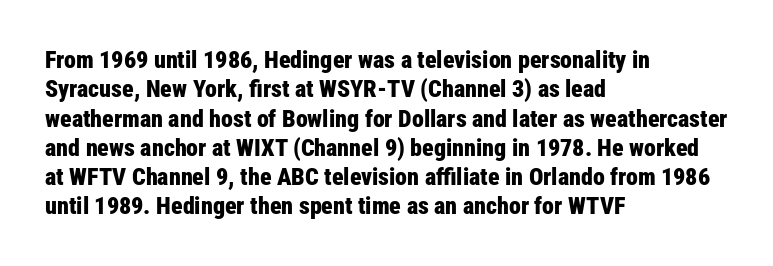
The image shows 24 px bold type, upright; set left-aligned, line spacing 1.22x, normal letter spacing, not underlined.
